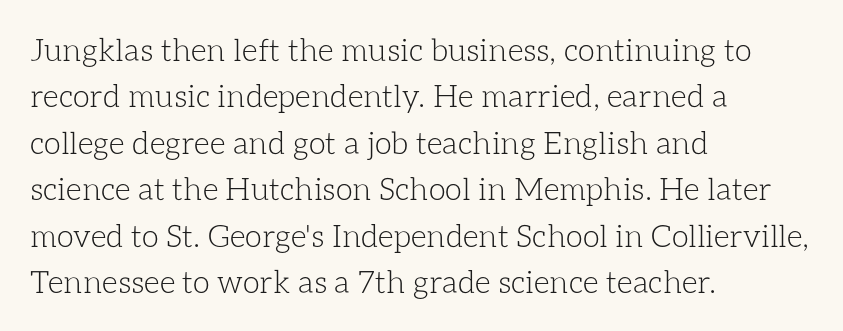
The foot of each line stays bare and open. The font sits on the lighter half of the weight spectrum, regular included. Note the varied advance widths — an 'i' is clearly narrower than an 'm'. The rendering anchors every line to the left-hand side. Nobody touched the tracking dial on this one. Posture: vertical.
